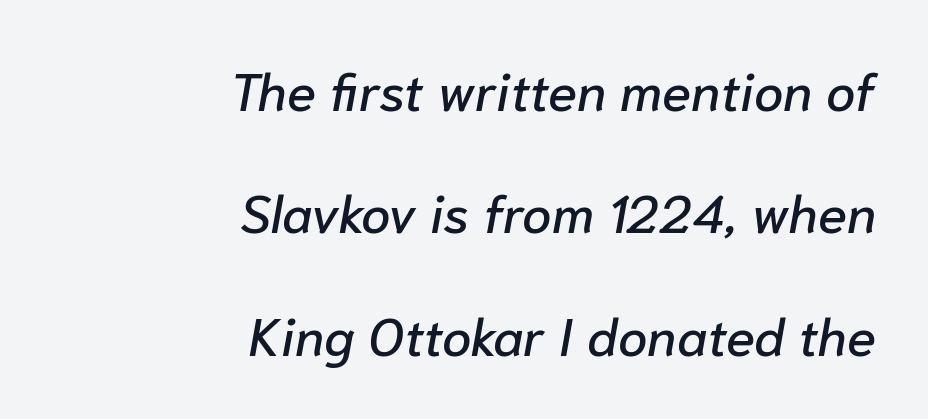
The image shows 53 px text type, italic (leaning right); set right-aligned, loose line spacing (2.31x), normal letter spacing, not underlined; low stroke contrast and a medium x-height.
